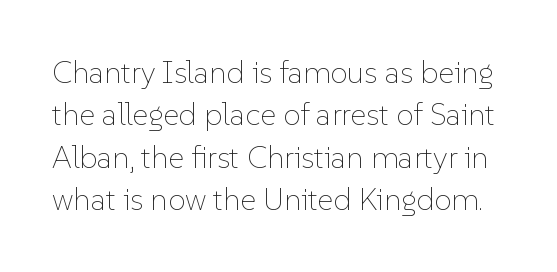
The image shows 31 px thin type, upright; set normal line spacing (1.37x), normal letter spacing, not underlined; low stroke contrast and a medium x-height.
